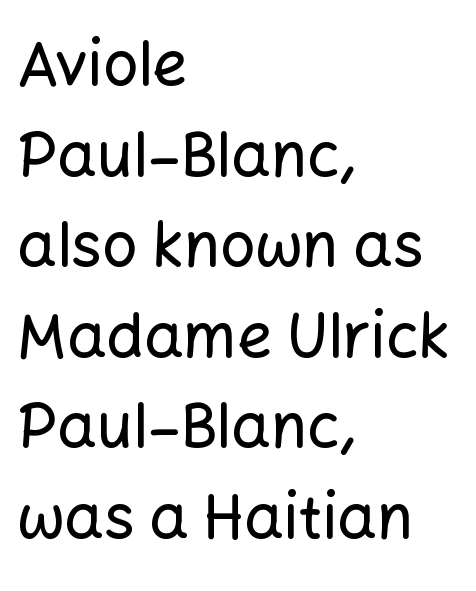
The image shows 62 px sans-serif type, upright; set left-aligned, normal line spacing (1.46x), normal letter spacing, not underlined; low stroke contrast and a medium x-height.
